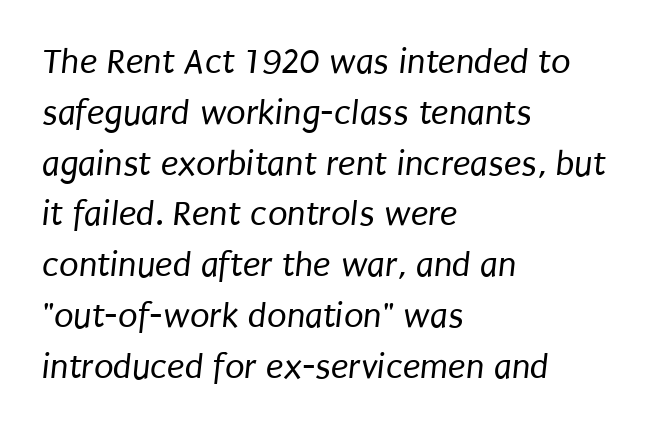
{"serif": "no", "bold": "no", "weight": "regular", "width": "condensed", "stroke_contrast": "low", "x_height": "large", "monospaced": "no", "underline": "no", "align": "left", "line_spacing": "normal", "line_spacing_ratio": 1.41, "letter_spacing": "normal", "letter_spacing_em": 0.0, "glyph_px": 36}
